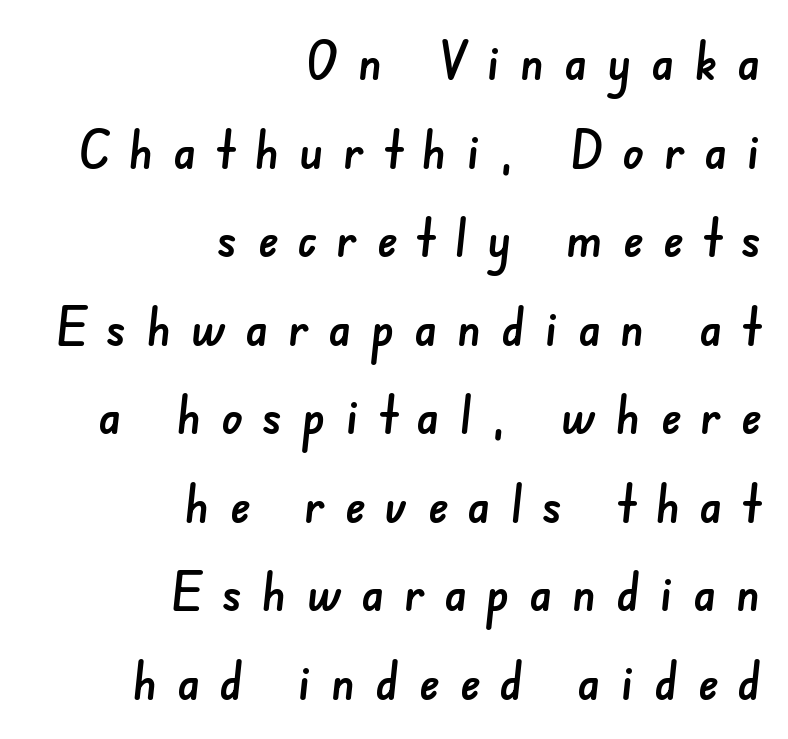
The image shows 53 px sans-serif type; set right-aligned, normal line spacing (1.67x), unusually wide letter spacing (+0.38 em), not underlined; low stroke contrast and a small x-height.
